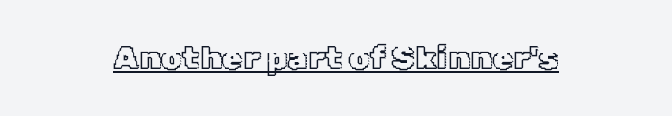
The specimen reads as upright at a glance. The rendering positions every line midway between the sides. You could call the tracking neutral — neither tight nor loose. The rendering uses natural spacing where letterforms have individual widths. A continuous stroke trails under the words, as in a hyperlink.
